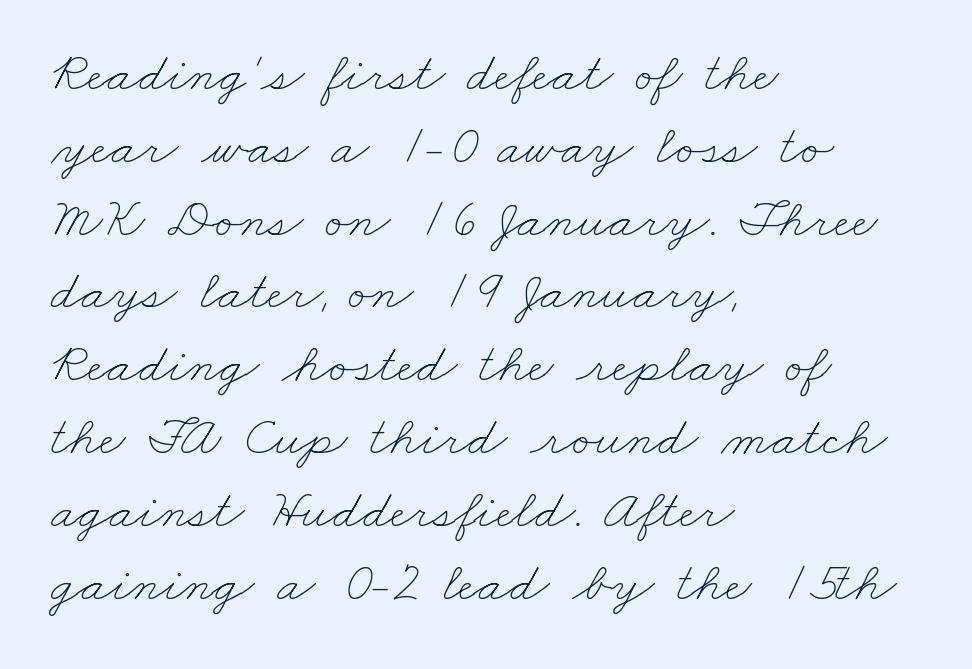
Q: Is the text bold? A: No.
Q: Is the text underlined? A: No.
Q: How is the paragraph aligned? A: Left-aligned.
Q: Is the spacing between letters normal or unusually wide? A: Normal.
Q: Is the spacing between lines tight, normal or loose? A: Normal.
Q: Width (condensed, normal, or wide)? A: Wide.
Q: Stroke contrast? A: Low.
Q: x-height? A: Small.
Q: Monospaced? A: No.
